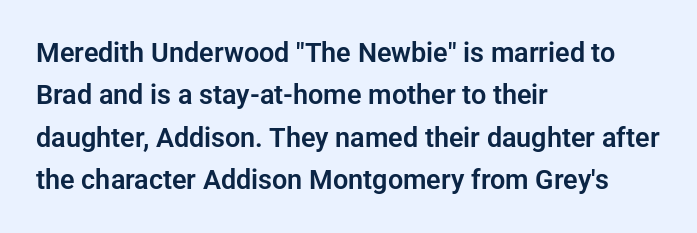
The image shows 27 px text type, upright; set left-aligned, normal line spacing (1.57x), normal letter spacing, not underlined.
